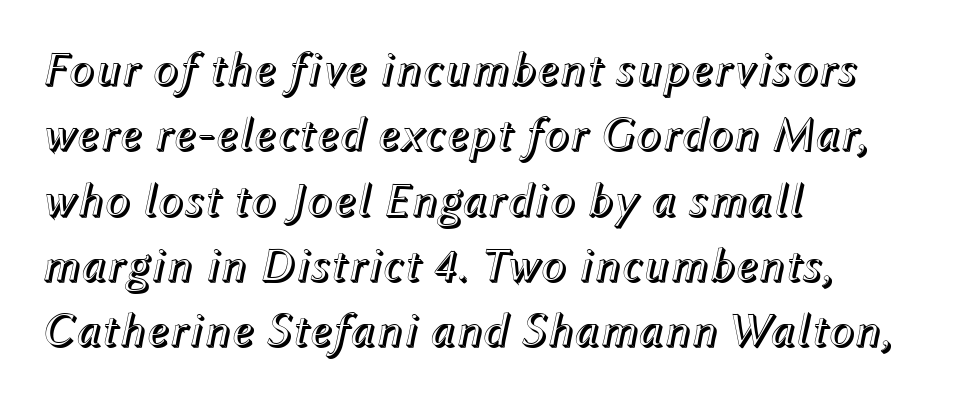
Characters are canted at an angle relative to the baseline's perpendicular. The space beneath each line is pristine and unruled. Think of a printed novel: that variable character pitch is what you see here. The passage shown stacks its lines at a standard gap. Honestly, the letter spacing is just normal — you wouldn't notice it.
